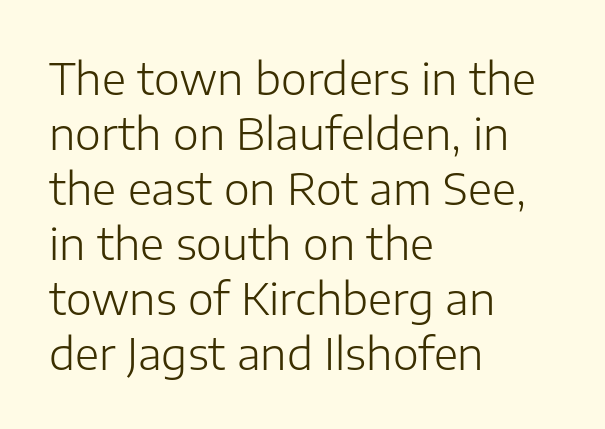
{"serif": "no", "italic": "no", "bold": "no", "weight": "light", "width": "normal", "stroke_contrast": "low", "x_height": "medium", "monospaced": "no", "underline": "no", "align": "left", "line_spacing": "normal", "line_spacing_ratio": 1.25, "letter_spacing": "normal", "letter_spacing_em": 0.0, "glyph_px": 44}
